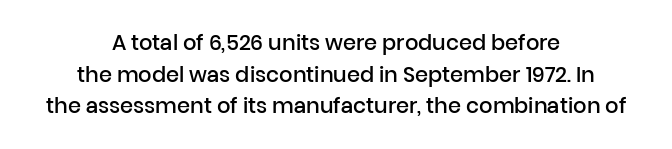
Q: Is the text bold? A: Semi-bold.
Q: Is the text italic (slanted)? A: No, it is upright.
Q: Is the text underlined? A: No.
Q: How is the paragraph aligned? A: Centered.
Q: Is the spacing between letters normal or unusually wide? A: Normal.
Q: Is the spacing between lines tight, normal or loose? A: Normal.
